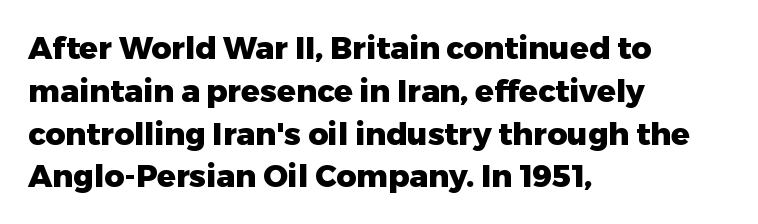
Designer's note — italics off, roman on. Here the designer chose a conventional face with non-uniform glyph widths. Stroke thickness is high; the sample reads as a true bold. Every row of glyphs begins at an identical x-position on the left. The specimen omits any rule beneath the text block's lines.
